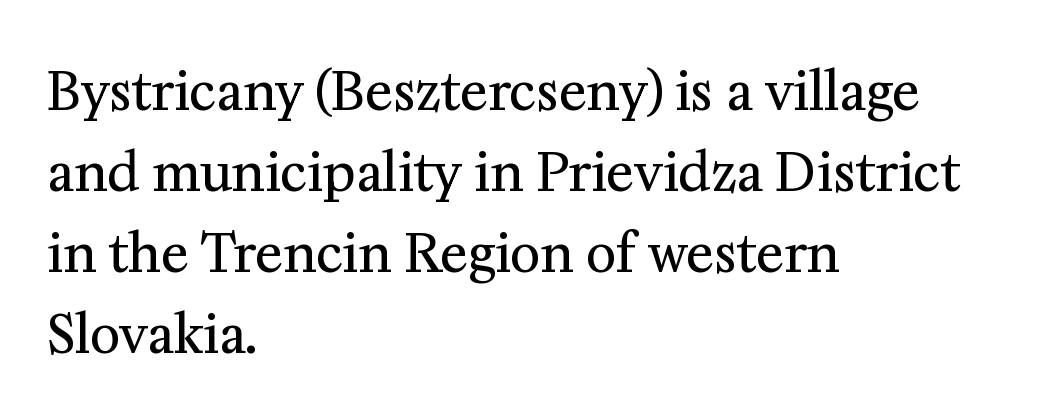
{"serif": "yes", "italic": "no", "bold": "no", "weight": "regular", "width": "normal", "stroke_contrast": "medium", "x_height": "medium", "monospaced": "no", "underline": "no", "align": "left", "line_spacing": "normal", "line_spacing_ratio": 1.56, "letter_spacing": "normal", "letter_spacing_em": 0.0, "glyph_px": 52}
